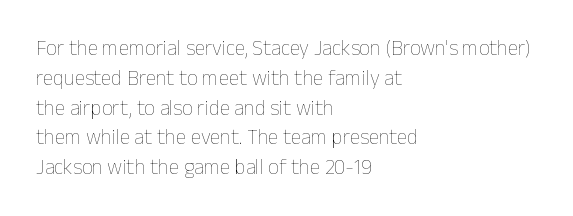
The image shows 21 px text type, upright; set left-aligned, normal line spacing (1.42x), normal letter spacing, not underlined.
